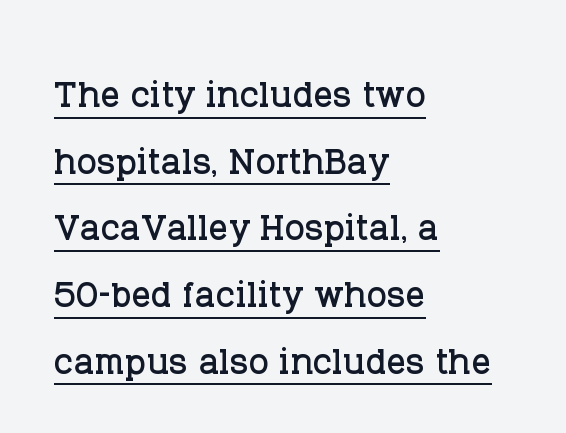
The image shows 48 px serif type, upright; set left-aligned, normal line spacing (1.39x), normal letter spacing, underlined; low stroke contrast and a large x-height.
